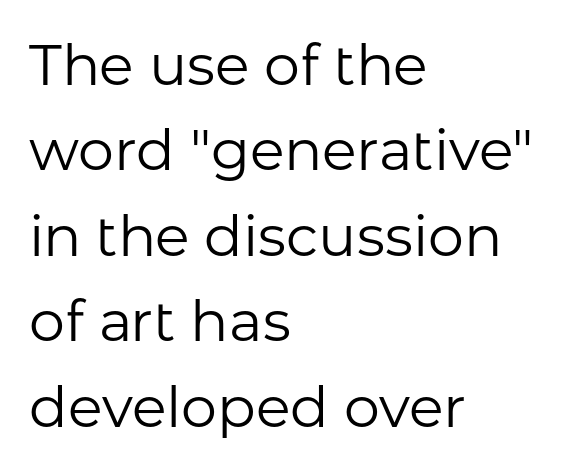
The block of text has a typical density, with ordinary space between rows. What stands out about the letter spacing? Nothing — it is the standard amount. To sum up the face: it is a sans, with no serifs. The paragraph shown leans on its left margin. Honestly, there is no underline to notice here at all. A typesetter would mark this as roman, not italic.
